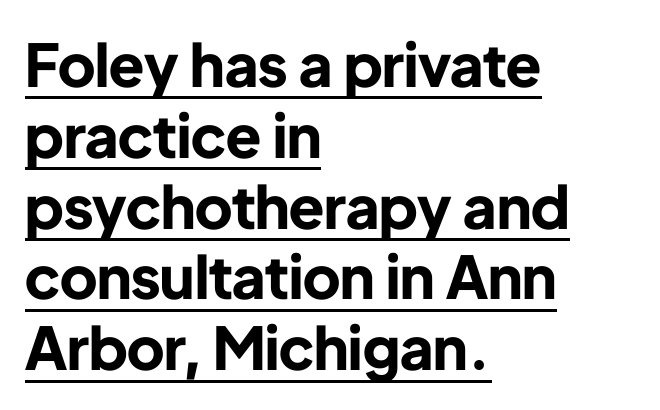
The rendering keeps characters at their native spacing. A dark, heavy texture on the line: the type is bold. Alignment: flush left. Ascenders rise straight up at ninety degrees. You could not count columns in this text — the font is proportionally spaced.
